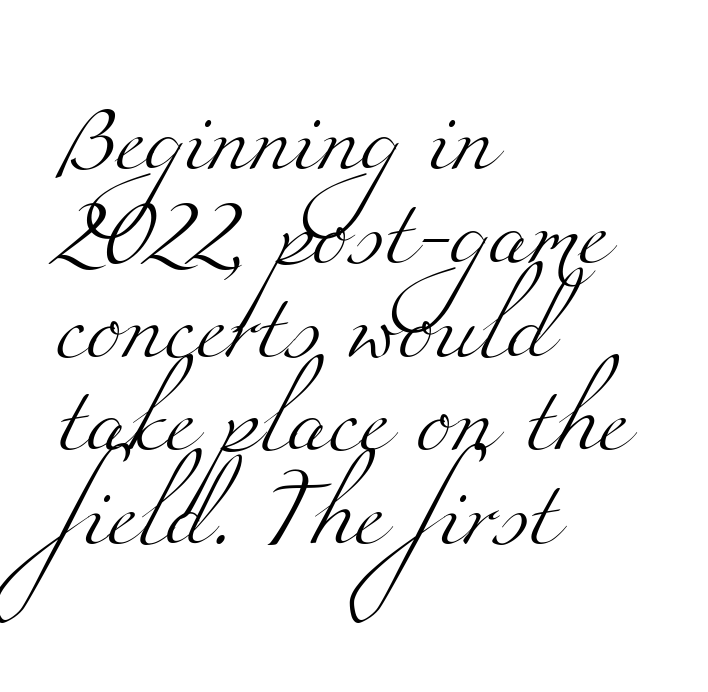
The image shows 67 px light, wide type; set left-aligned, normal line spacing (1.4x), normal letter spacing, not underlined; medium stroke contrast and a small x-height.
